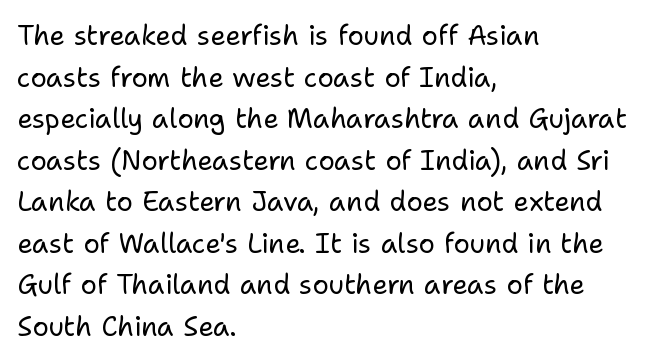
Q: Is the text bold? A: No.
Q: Is the text italic (slanted)? A: No, it is upright.
Q: Is the text underlined? A: No.
Q: How is the paragraph aligned? A: Left-aligned.
Q: Is the spacing between letters normal or unusually wide? A: Normal.
Q: Is the spacing between lines tight, normal or loose? A: Normal.
